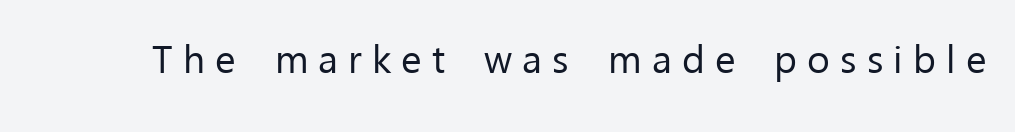
The letters are spread apart with noticeably loose tracking. Nope, no serifs anywhere on these letters. Is this a fixed-width face? No — the glyphs have proportional, varying widths. Is this a heavy cut? Hardly; it is regular or lighter.
